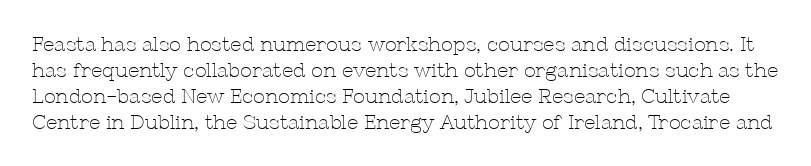
The image shows 20 px text type, upright; set normal line spacing (1.3x), normal letter spacing, not underlined.
